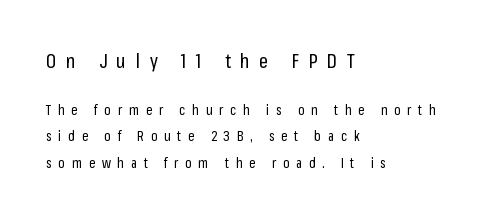
Does the lettering tilt? It doesn't — this is upright. Character size in the leading block exceeds that of the trailing block. A quiet, ordinary-to-light weight characterises the typeface. Leftover space on each line is placed entirely after the last word. Someone cranked the tracking dial way up on this one.
